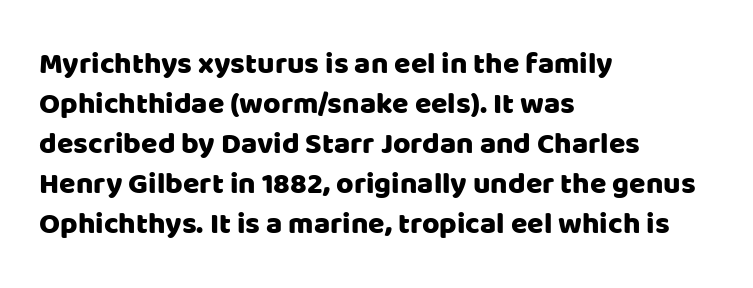
The image shows 30 px sans-serif type, upright; set left-aligned, normal line spacing (1.33x), normal letter spacing, not underlined; low stroke contrast and a large x-height.
